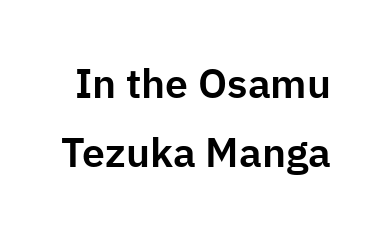
Q: Is the text italic (slanted)? A: No, it is upright.
Q: Is the typeface a serif or a sans-serif typeface? A: Sans-serif.
Q: Is the text underlined? A: No.
Q: Is the spacing between letters normal or unusually wide? A: Normal.
Q: Is the spacing between lines tight, normal or loose? A: Normal.
Q: Width (condensed, normal, or wide)? A: Normal.
Q: Stroke contrast? A: Low.
Q: x-height? A: Medium.
Q: Monospaced? A: No.
